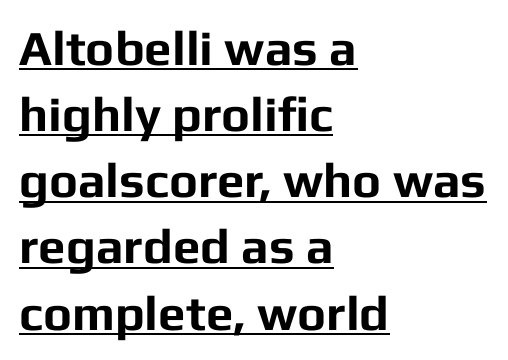
I'd describe the lettering as bold — thick and assertive. Evenly set lines give the paragraph a standard silhouette. Observe the absence of serifs on each vertical stroke in this sample. Letter spacing: default. The lines in this sample share a left origin and differ only in where they stop. Has an underline been added? It has.
